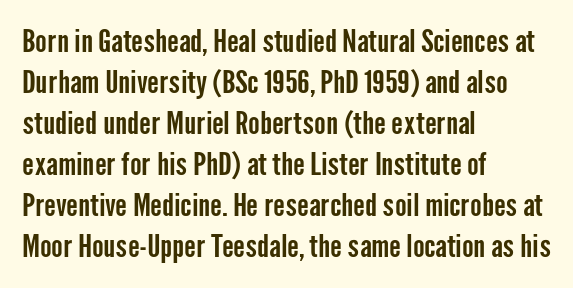
Q: Is the text italic (slanted)? A: No, it is upright.
Q: Is the typeface a serif or a sans-serif typeface? A: Sans-serif.
Q: Is the text underlined? A: No.
Q: How is the paragraph aligned? A: Left-aligned.
Q: Is the spacing between letters normal or unusually wide? A: Normal.
Q: Is the spacing between lines tight, normal or loose? A: Normal.
Q: Width (condensed, normal, or wide)? A: Condensed.
Q: Stroke contrast? A: Low.
Q: x-height? A: Medium.
Q: Monospaced? A: No.
